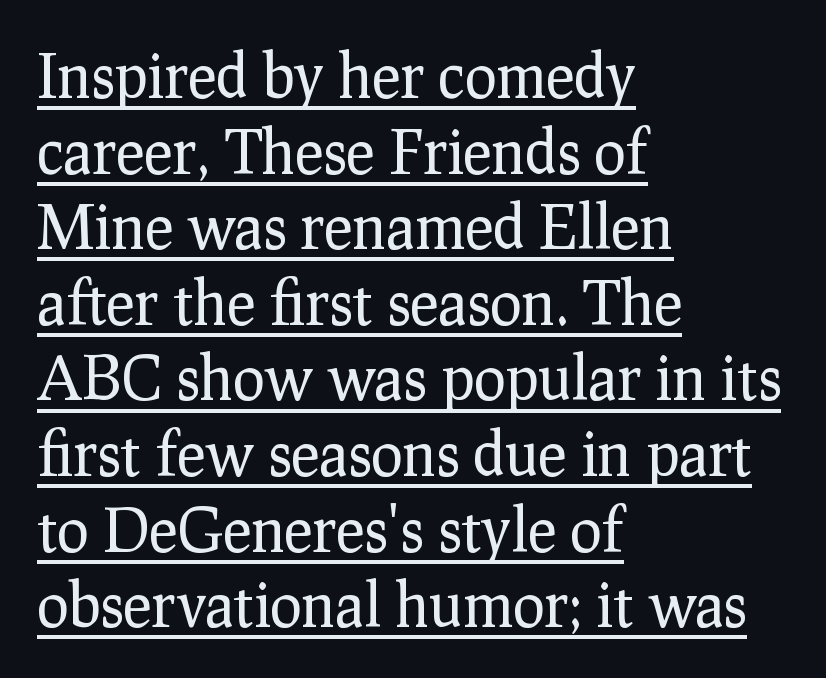
The image shows 60 px regular-weight serif type, upright; set left-aligned, normal line spacing (1.26x), normal letter spacing, underlined; low stroke contrast and a medium x-height.
